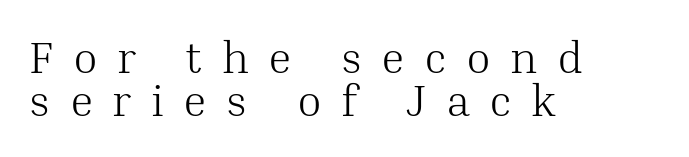
The image shows 45 px light serif type, upright; set left-aligned, tight line spacing (0.96x), unusually wide letter spacing (+0.43 em), not underlined; medium stroke contrast and a medium x-height.
